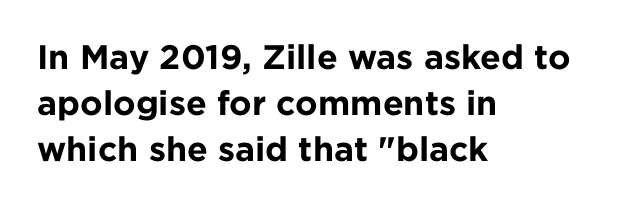
The image shows 34 px bold sans-serif type, upright; set left-aligned, normal line spacing (1.36x), normal letter spacing, not underlined; low stroke contrast and a medium x-height.
